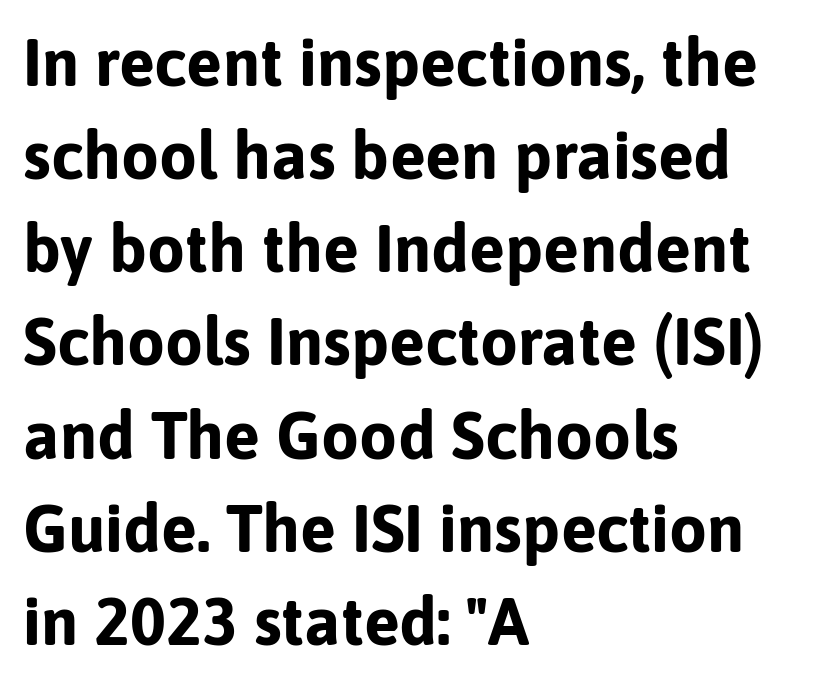
The image shows 67 px bold sans-serif type, upright; set left-aligned, normal line spacing (1.39x), normal letter spacing, not underlined; low stroke contrast and a medium x-height.
